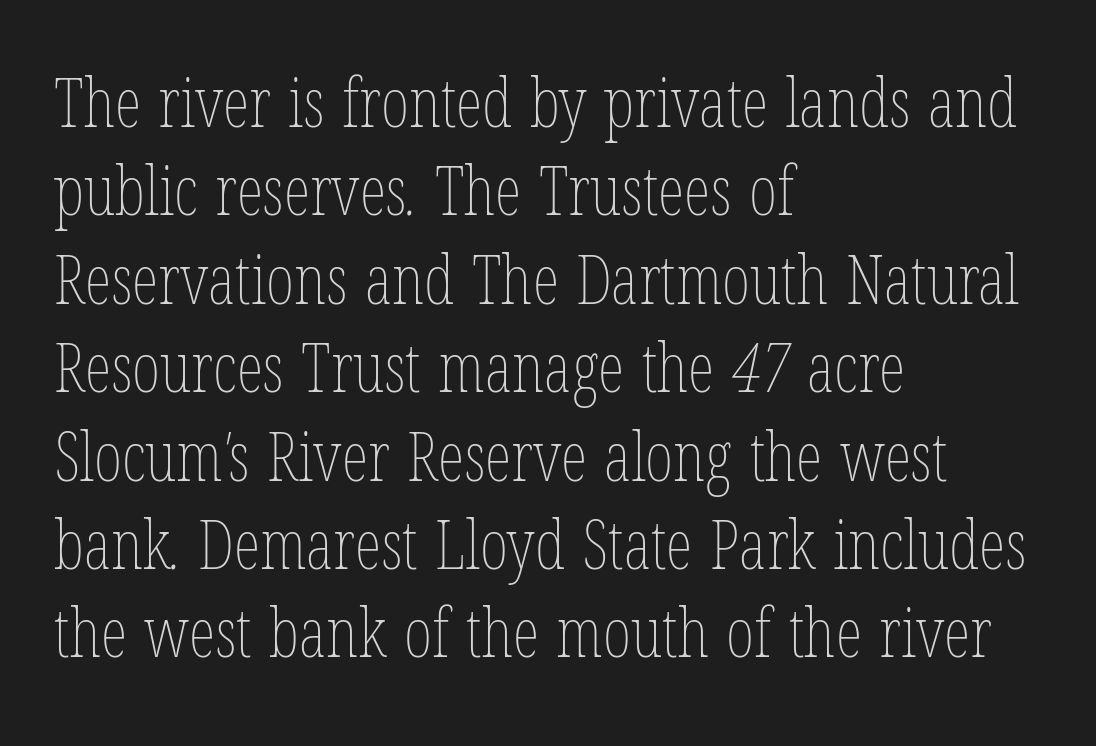
The image shows 68 px thin, condensed type; set left-aligned, normal line spacing (1.3x), normal letter spacing, not underlined; low stroke contrast and a medium x-height.
